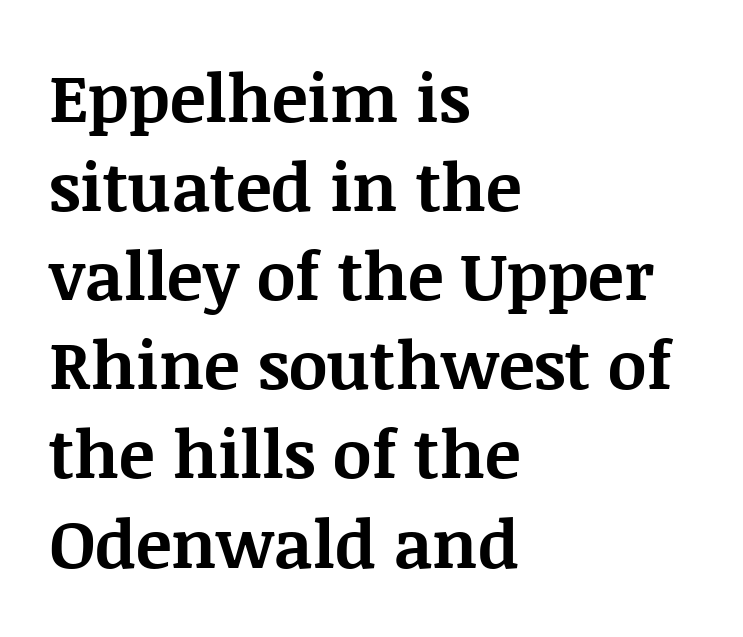
Unlike italic type, these characters show no tilt at all. These lines are rendered in a variable-pitch font. The paragraph shown leans on its left margin. Stroke thickness is high; the sample reads as a true bold.
